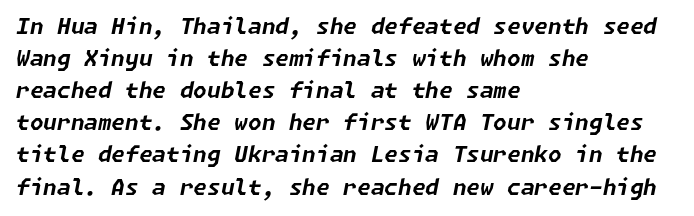
Q: Is the text bold? A: Yes.
Q: Is the text italic (slanted)? A: Yes, it leans right by about 11 degrees.
Q: Is the text underlined? A: No.
Q: How is the paragraph aligned? A: Left-aligned.
Q: Is the spacing between letters normal or unusually wide? A: Normal.
Q: Is the spacing between lines tight, normal or loose? A: Normal.
